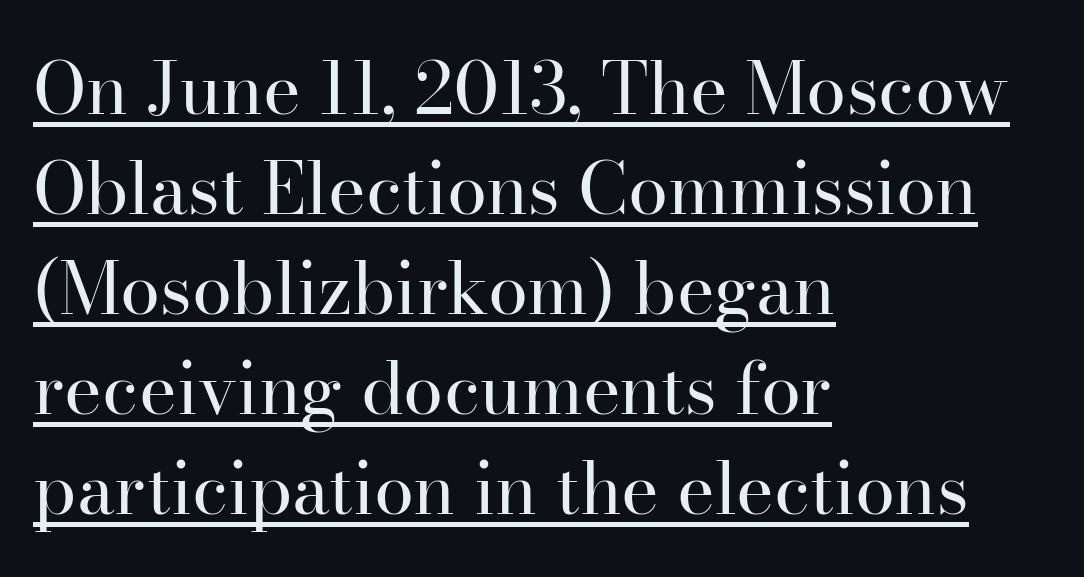
{"serif": "yes", "italic": "no", "bold": "no", "weight": "regular", "width": "normal", "stroke_contrast": "high", "x_height": "small", "monospaced": "no", "underline": "yes", "align": "left", "line_spacing": "normal", "line_spacing_ratio": 1.39, "letter_spacing": "normal", "letter_spacing_em": 0.0, "glyph_px": 72}
